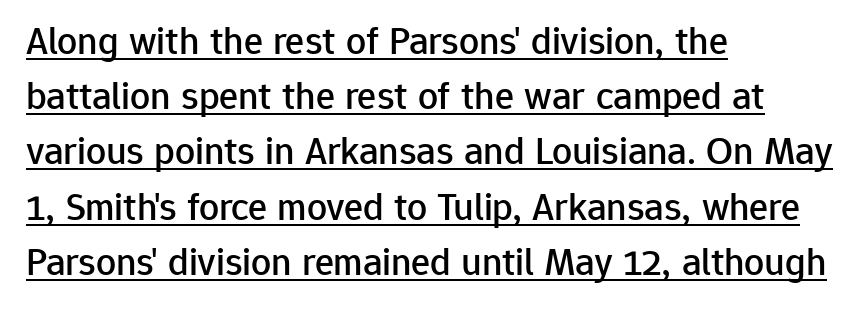
The image shows 40 px sans-serif type, upright; set left-aligned, normal line spacing (1.38x), normal letter spacing, underlined; low stroke contrast and a medium x-height.
